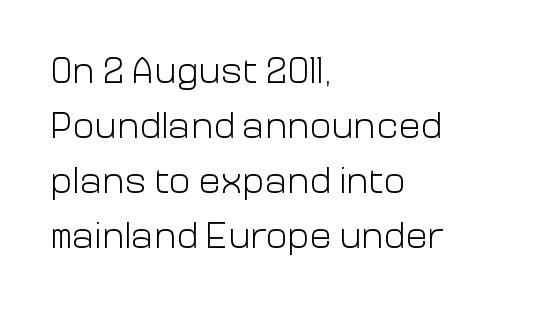
Q: Is the text bold? A: No.
Q: Is the text italic (slanted)? A: No, it is upright.
Q: Is the typeface a serif or a sans-serif typeface? A: Sans-serif.
Q: Is the text underlined? A: No.
Q: How is the paragraph aligned? A: Left-aligned.
Q: Is the spacing between letters normal or unusually wide? A: Normal.
Q: Is the spacing between lines tight, normal or loose? A: Normal.
Q: Width (condensed, normal, or wide)? A: Normal.
Q: Stroke contrast? A: Low.
Q: x-height? A: Medium.
Q: Monospaced? A: No.
